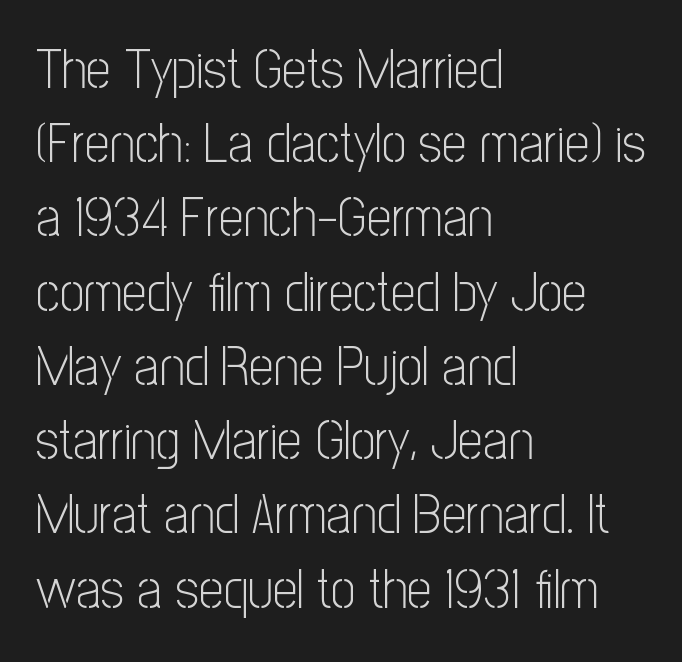
Q: Is the text bold? A: No.
Q: Is the text italic (slanted)? A: No, it is upright.
Q: Is the typeface a serif or a sans-serif typeface? A: Sans-serif.
Q: Is the text underlined? A: No.
Q: How is the paragraph aligned? A: Left-aligned.
Q: Is the spacing between letters normal or unusually wide? A: Normal.
Q: Is the spacing between lines tight, normal or loose? A: Normal.
Q: Width (condensed, normal, or wide)? A: Condensed.
Q: Stroke contrast? A: Low.
Q: x-height? A: Medium.
Q: Monospaced? A: No.
